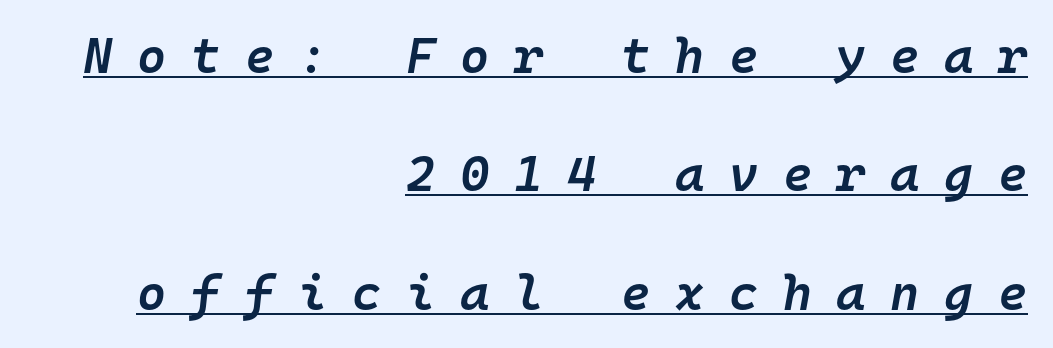
The image shows 50 px semibold type, italic (leaning right), monospaced; set right-aligned, loose line spacing (2.37x), unusually wide letter spacing (+0.49 em), underlined; low stroke contrast and a medium x-height.
